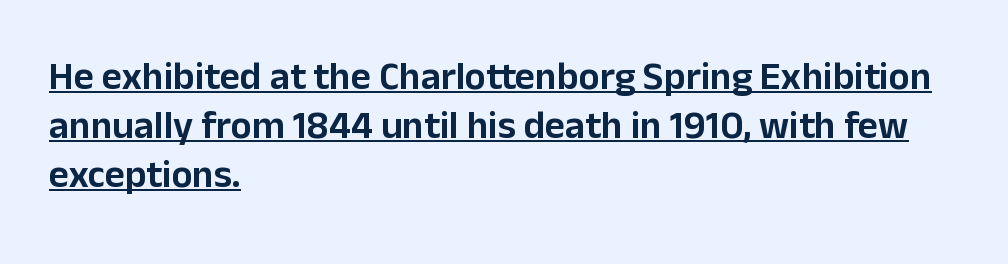
{"serif": "no", "italic": "no", "width": "normal", "stroke_contrast": "low", "x_height": "medium", "monospaced": "no", "underline": "yes", "align": "left", "line_spacing": "normal", "line_spacing_ratio": 1.26, "letter_spacing": "normal", "letter_spacing_em": 0.0, "glyph_px": 39}
